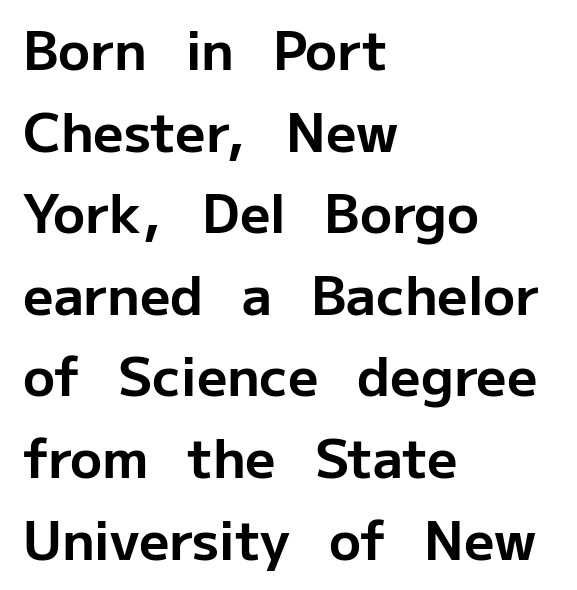
Summary of vertical rhythm: regular, with standard interline spacing. Visually the block forms a straight wall on the left and a jagged coastline on the right. Typographic density is high because the face is bold. Glance below the letters and you will spot only blank space. Proportional: the letters do not fall into vertical columns.
